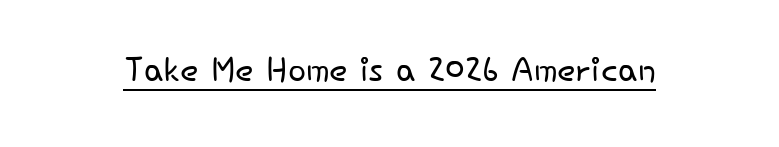
The image shows 48 px light sans-serif type, upright; set normal letter spacing, underlined; low stroke contrast and a small x-height.
